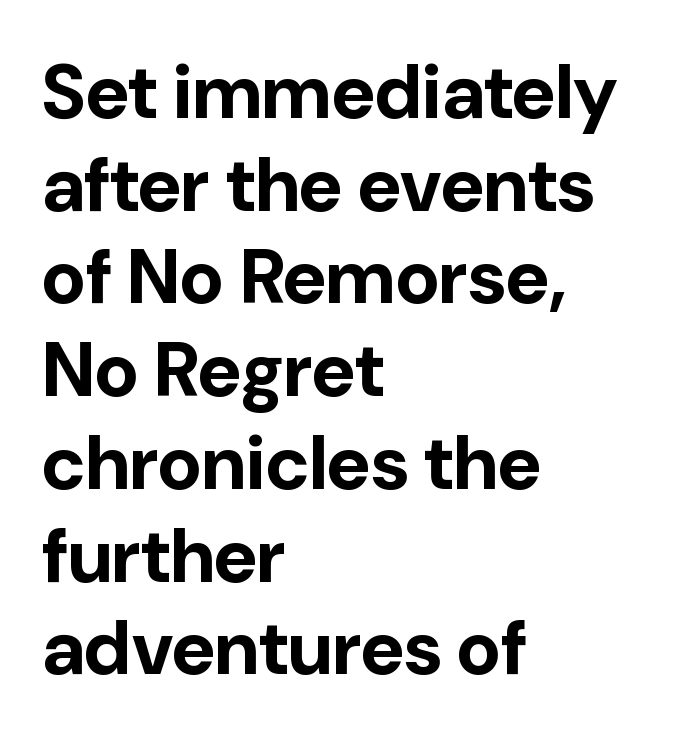
{"serif": "no", "italic": "no", "bold": "yes", "weight": "bold", "width": "normal", "stroke_contrast": "low", "x_height": "medium", "monospaced": "no", "underline": "no", "align": "left", "line_spacing_ratio": 1.22, "letter_spacing": "normal", "letter_spacing_em": 0.0, "glyph_px": 76}
